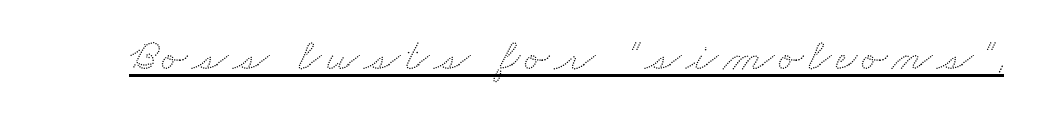
The image shows 47 px wide type; set underlined; low stroke contrast and a small x-height.
